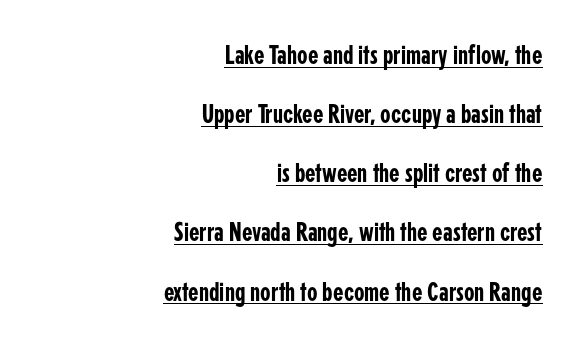
The image shows 27 px text type, upright; set right-aligned, loose line spacing (2.19x), normal letter spacing, underlined.
